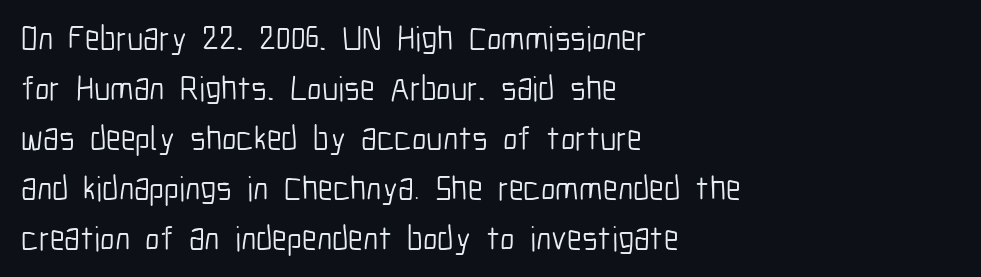
Q: Is the text bold? A: No.
Q: Is the text italic (slanted)? A: No, it is upright.
Q: Is the typeface a serif or a sans-serif typeface? A: Sans-serif.
Q: Is the text underlined? A: No.
Q: How is the paragraph aligned? A: Left-aligned.
Q: Is the spacing between letters normal or unusually wide? A: Normal.
Q: Is the spacing between lines tight, normal or loose? A: Normal.
Q: Width (condensed, normal, or wide)? A: Condensed.
Q: Stroke contrast? A: Low.
Q: x-height? A: Medium.
Q: Monospaced? A: No.
